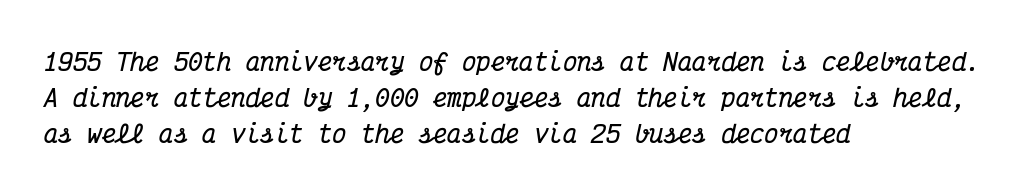
The image shows 24 px bold type, italic (leaning right); set left-aligned, normal line spacing (1.5x), normal letter spacing, not underlined.
